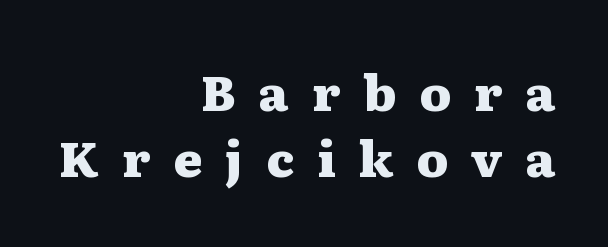
The image shows 49 px heavy, wide serif type, upright; set right-aligned, normal line spacing (1.35x), unusually wide letter spacing (+0.47 em), not underlined; medium stroke contrast and a medium x-height.
